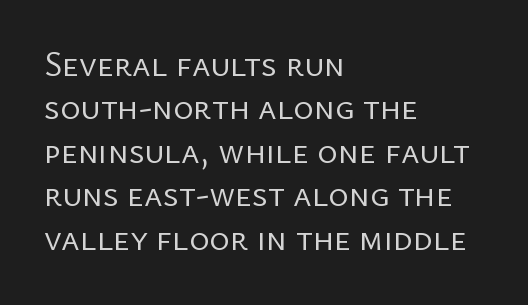
Q: Is the text bold? A: No.
Q: Is the text italic (slanted)? A: No, it is upright.
Q: Is the typeface a serif or a sans-serif typeface? A: Sans-serif.
Q: Is the text underlined? A: No.
Q: How is the paragraph aligned? A: Left-aligned.
Q: Is the spacing between letters normal or unusually wide? A: Normal.
Q: Width (condensed, normal, or wide)? A: Normal.
Q: Stroke contrast? A: Low.
Q: x-height? A: Medium.
Q: Monospaced? A: No.
